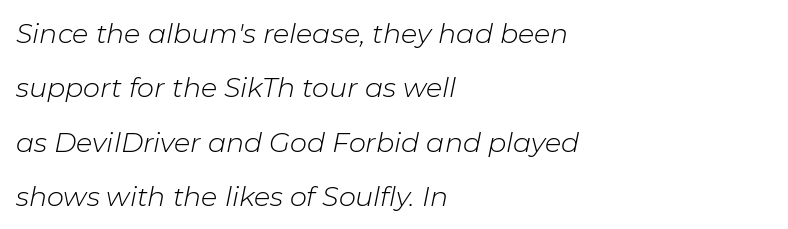
{"italic": "yes", "lean": "right", "slant_degrees": 11, "bold": "no", "underline": "no", "align": "left", "line_spacing": "loose", "line_spacing_ratio": 2.01, "letter_spacing": "normal", "letter_spacing_em": 0.0, "glyph_px": 27}
